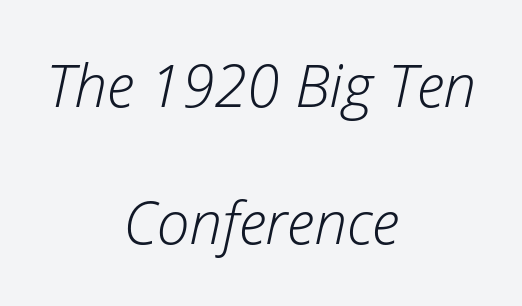
The image shows 59 px light type, italic (leaning right); set centered, loose line spacing (2.33x), normal letter spacing, not underlined; low stroke contrast and a medium x-height.
